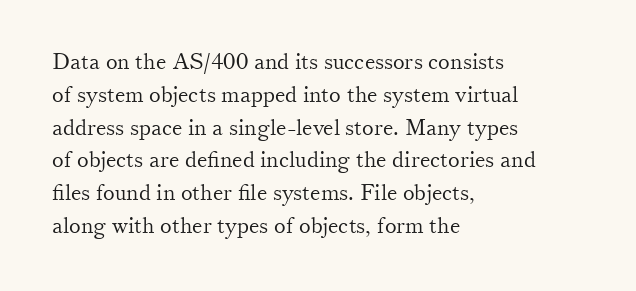
The image shows 22 px text type, upright; set left-aligned, normal line spacing (1.49x), normal letter spacing, not underlined.
